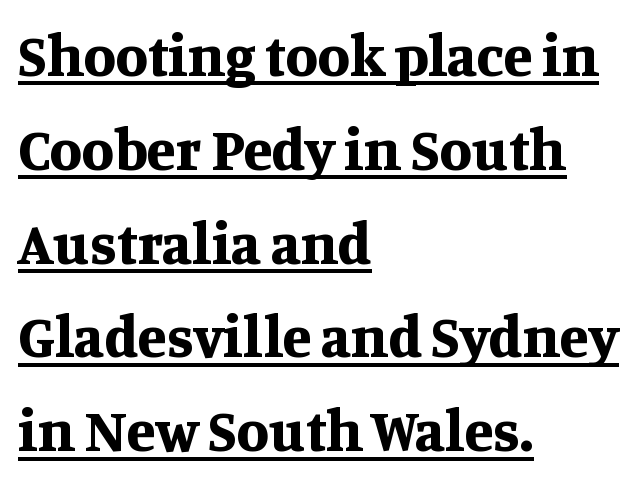
The image shows 59 px bold serif type, upright; set left-aligned, normal line spacing (1.59x), normal letter spacing, underlined; medium stroke contrast and a large x-height.
